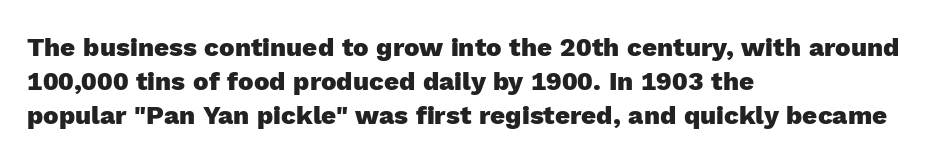
{"italic": "no", "bold": "yes", "underline": "no", "align": "left", "line_spacing": "normal", "line_spacing_ratio": 1.31, "letter_spacing": "normal", "letter_spacing_em": 0.0, "glyph_px": 26}
